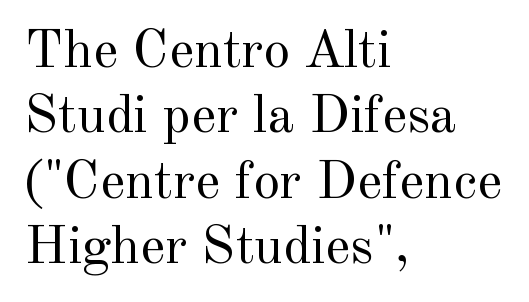
{"serif": "yes", "italic": "no", "bold": "no", "weight": "regular", "width": "normal", "x_height": "small", "monospaced": "no", "underline": "no", "align": "left", "line_spacing_ratio": 1.21, "letter_spacing": "normal", "letter_spacing_em": 0.0, "glyph_px": 54}
